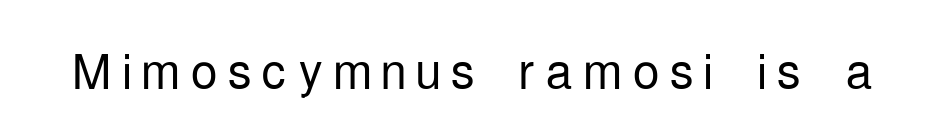
Ascenders rise straight up at ninety degrees. The rendering uses natural spacing where letterforms have individual widths. The words here are not underlined. To sum up the face: it is a sans, with no serifs. Weight class: somewhere from thin through regular.
